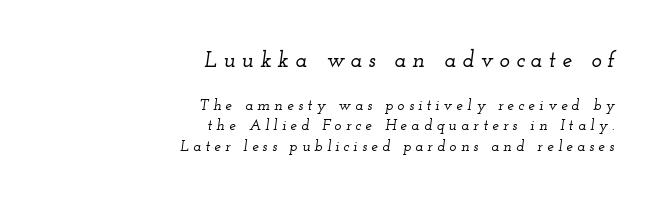
{"italic": "yes", "lean": "right", "slant_degrees": 12, "underline": "no", "align": "right", "line_spacing": "normal", "line_spacing_ratio": 1.37, "letter_spacing": "wide", "letter_spacing_em": 0.28, "larger_block": "first", "size_ratio": 1.47, "glyph_px": 22}
